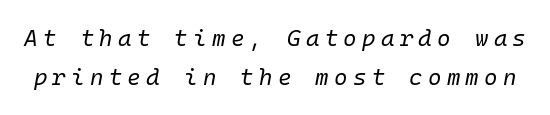
{"italic": "yes", "lean": "right", "slant_degrees": 10, "bold": "no", "underline": "no", "line_spacing": "normal", "line_spacing_ratio": 1.69, "letter_spacing": "wide", "letter_spacing_em": 0.23, "glyph_px": 23}
